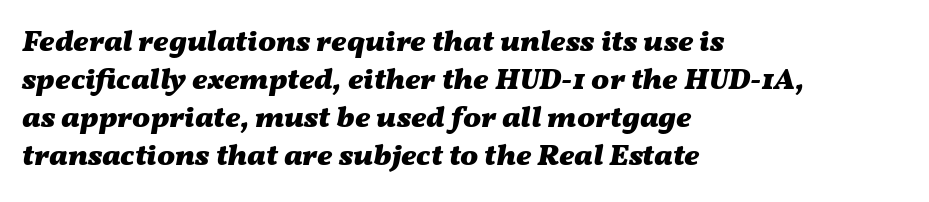
The baseline area is clear. Quick note: interline space is typical. Caption: standard tracking, unaltered. The typesetter chose a ragged-right arrangement here.
